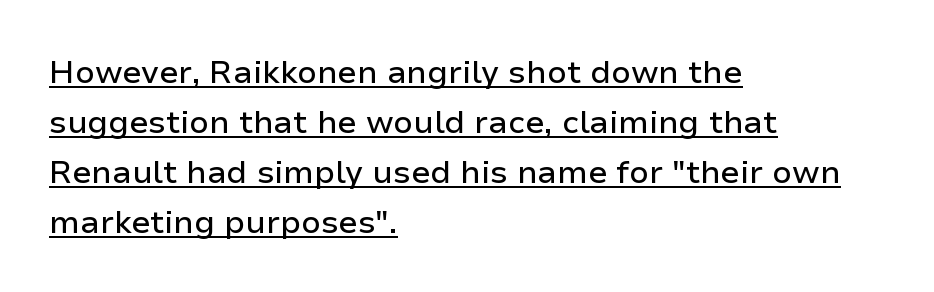
The image shows 32 px sans-serif type, upright; set left-aligned, normal line spacing (1.56x), normal letter spacing, underlined; low stroke contrast and a medium x-height.
